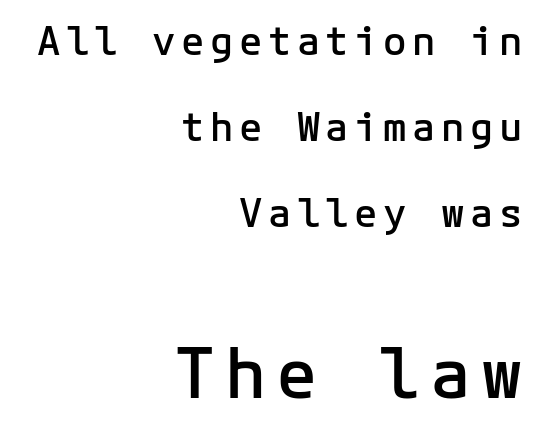
Q: Is the text bold? A: Semi-bold.
Q: Is the text italic (slanted)? A: No, it is upright.
Q: Is the typeface a serif or a sans-serif typeface? A: Sans-serif.
Q: Is the text underlined? A: No.
Q: How is the paragraph aligned? A: Right-aligned.
Q: Is the spacing between lines tight, normal or loose? A: Loose.
Q: Which block of text is set in a larger size, the first (top) or the second (bottom)? A: The second (bottom) one.
Q: Width (condensed, normal, or wide)? A: Normal.
Q: Stroke contrast? A: Low.
Q: x-height? A: Medium.
